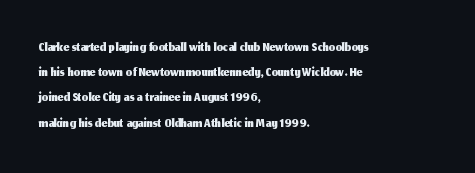
These lines keep a tight, regular rhythm from letter to letter. Successive baselines arrive at the customary interval. Unmarked baselines from the first word to the last. Casual observation: everything's shoved over to the left. This sample uses an upright cut, with every glyph sitting square on the baseline.
